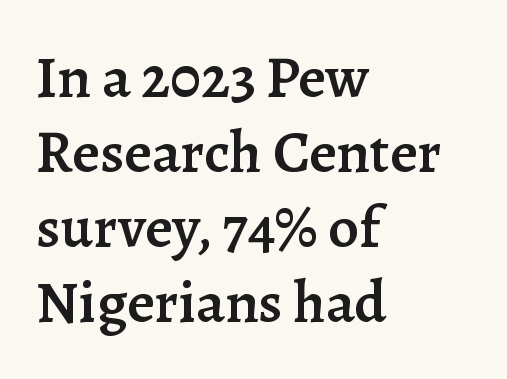
The image shows 60 px semibold serif type, upright; set left-aligned, normal line spacing (1.25x), normal letter spacing, not underlined; low stroke contrast and a medium x-height.
